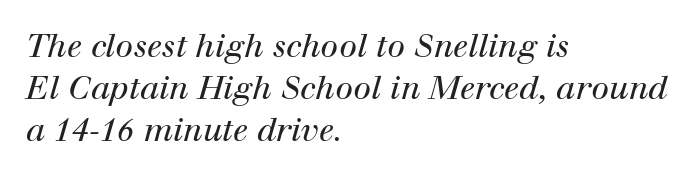
Characters follow at the spacing the type designer built in. The ragged edge is on the right, which tells us the setting is flush left. Type style note: has serifs. Just letters on the line, the space beneath them empty.
